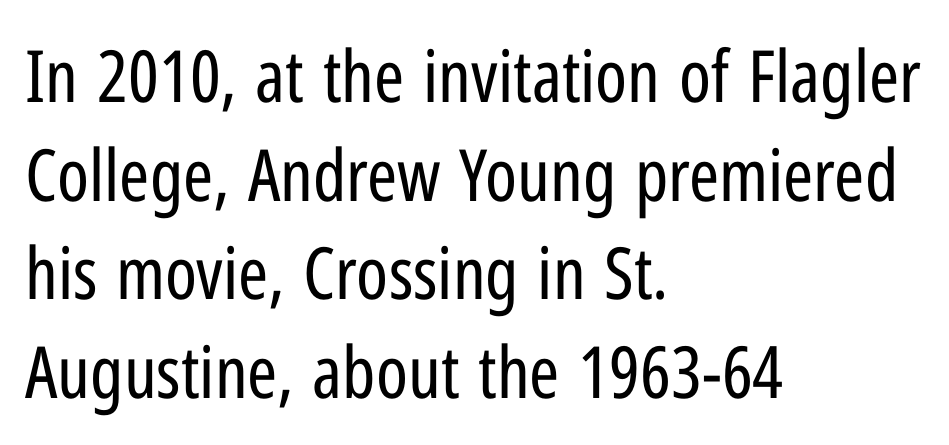
A sans-serif font was chosen for this passage. Check the space under the baseline: it is left empty. Evenly set lines give the paragraph a standard silhouette. These lines keep a tight, regular rhythm from letter to letter. The font sits on the lighter half of the weight spectrum, regular included. All the whitespace from short lines collects on the right.
